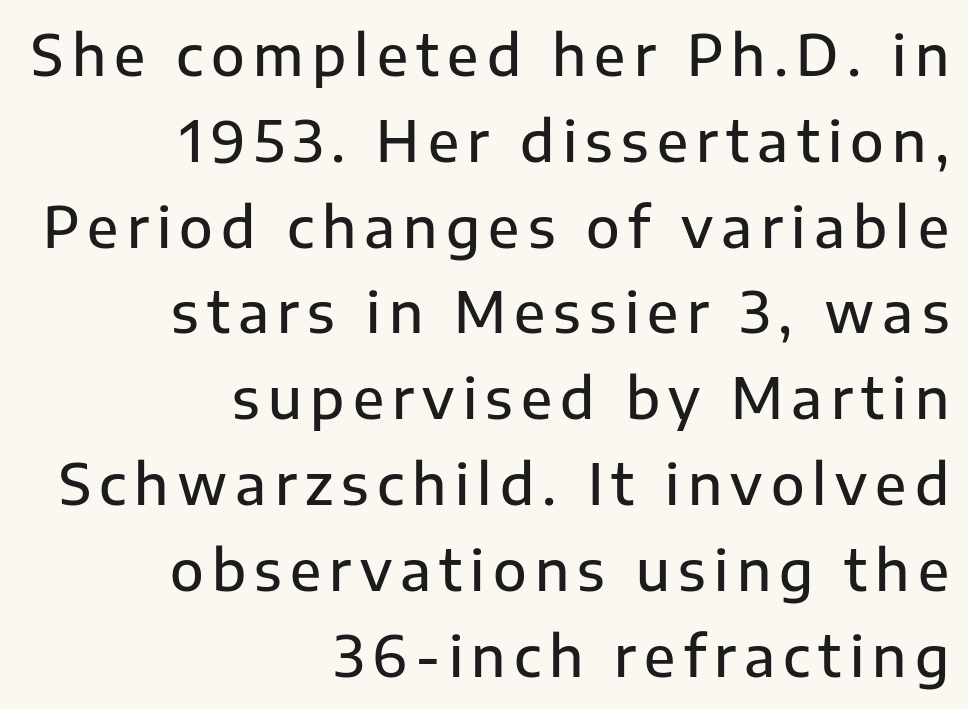
{"serif": "no", "italic": "no", "bold": "semi", "weight": "semibold", "width": "normal", "stroke_contrast": "low", "x_height": "medium", "monospaced": "no", "underline": "no", "align": "right", "line_spacing": "normal", "line_spacing_ratio": 1.56, "glyph_px": 55}
